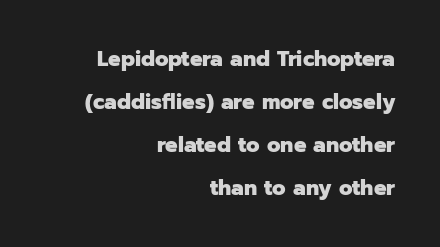
The image shows 22 px bold type, upright; set right-aligned, loose line spacing (1.96x), normal letter spacing, not underlined.
